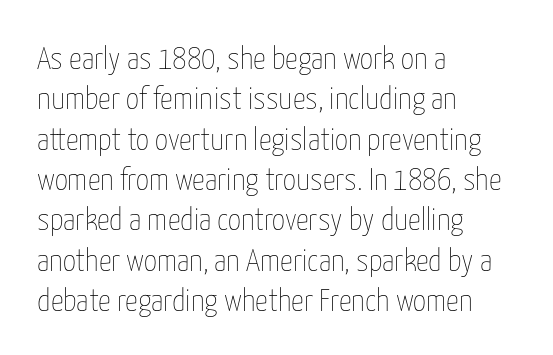
Is the type heavy? It reads as light-to-regular instead. Looks like regular typesetting: each glyph gets only the width it needs. The paragraph has a hard left edge and a soft right edge. Underline: absent.
